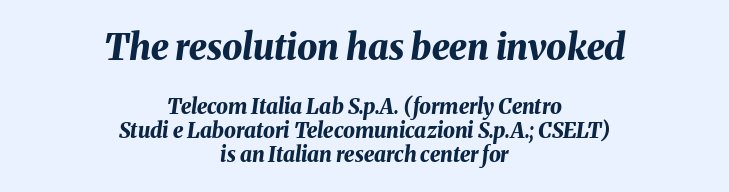
The image shows 36 px bold type, italic (leaning right); set centered, tight line spacing (1.13x), normal letter spacing, not underlined; the first (top) block is 1.71x larger; medium stroke contrast and a medium x-height.
